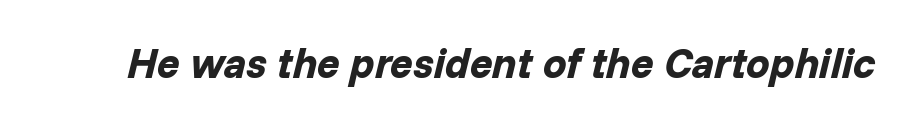
The image shows 42 px bold type, italic (leaning right); set normal letter spacing, not underlined; low stroke contrast and a medium x-height.
